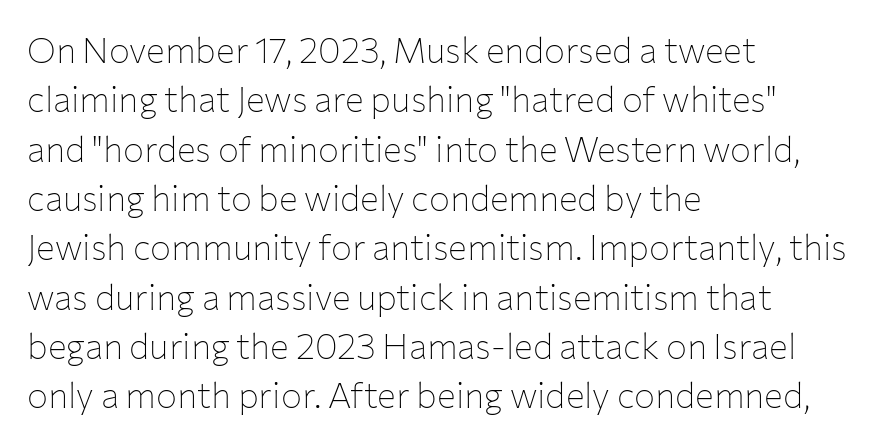
The image shows 35 px thin sans-serif type, upright; set left-aligned, normal line spacing (1.41x), normal letter spacing, not underlined; low stroke contrast and a medium x-height.
